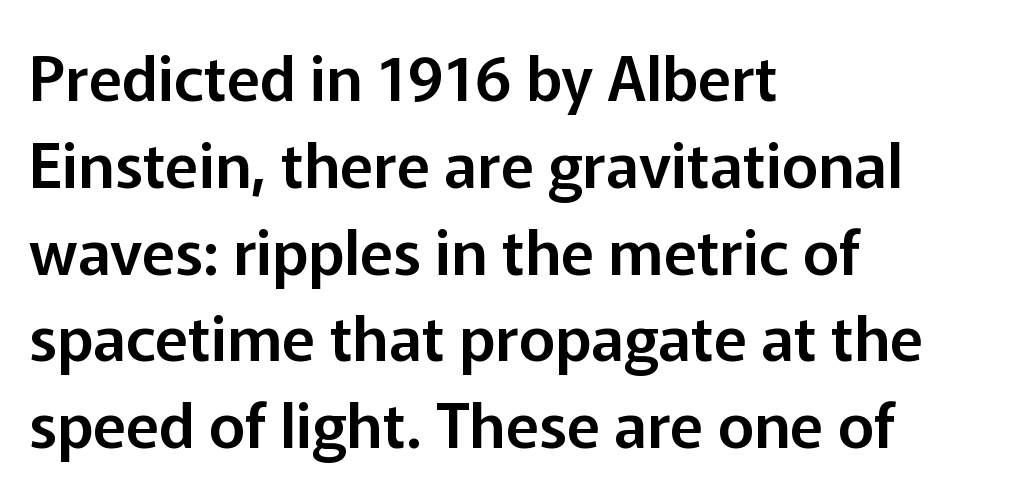
Q: Is the text italic (slanted)? A: No, it is upright.
Q: Is the typeface a serif or a sans-serif typeface? A: Sans-serif.
Q: Is the text underlined? A: No.
Q: How is the paragraph aligned? A: Left-aligned.
Q: Is the spacing between letters normal or unusually wide? A: Normal.
Q: Is the spacing between lines tight, normal or loose? A: Normal.
Q: Width (condensed, normal, or wide)? A: Normal.
Q: Stroke contrast? A: Low.
Q: x-height? A: Medium.
Q: Monospaced? A: No.
